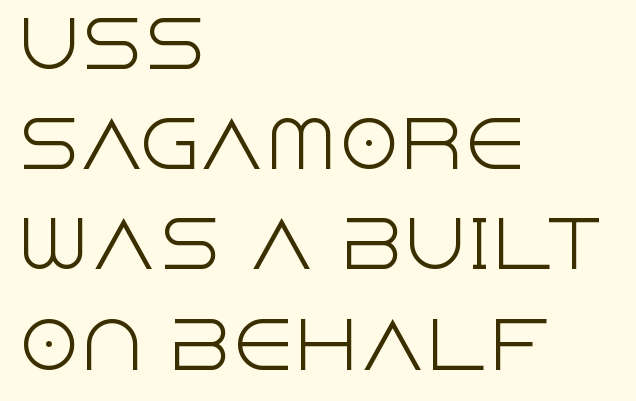
{"serif": "no", "italic": "no", "bold": "no", "weight": "light", "width": "normal", "x_height": "large", "monospaced": "no", "underline": "no", "align": "left", "line_spacing": "normal", "line_spacing_ratio": 1.59, "letter_spacing": "normal", "letter_spacing_em": 0.0, "glyph_px": 63}
